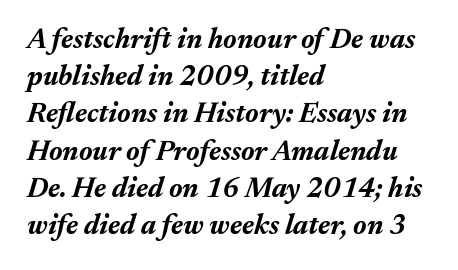
The image shows 28 px bold type, italic (leaning right); set left-aligned, normal line spacing (1.33x), normal letter spacing, not underlined; medium stroke contrast and a medium x-height.
